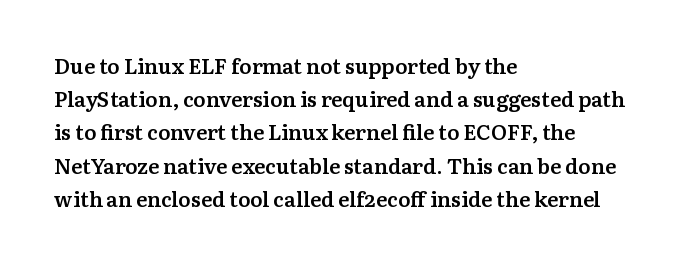
{"italic": "no", "bold": "semi", "underline": "no", "align": "left", "line_spacing": "normal", "line_spacing_ratio": 1.58, "letter_spacing": "normal", "letter_spacing_em": 0.0, "glyph_px": 21}
